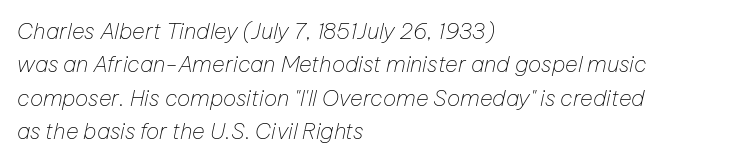
Observe the lean: these are italic letterforms. Stroke thickness stays within the range of a standard reading face or lighter. Horizontal alignment here is leftward, the default for most running prose. Default kerning and tracking; the words read as compact shapes. The gap between lines stays unmarked. The rendering uses a moderate line-height, typical for paragraphs.
